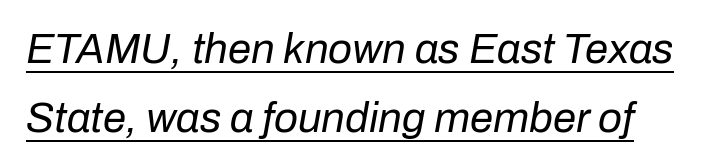
Q: Is the text bold? A: No.
Q: Is the text italic (slanted)? A: Yes, it leans right by about 10 degrees.
Q: Is the text underlined? A: Yes.
Q: Is the spacing between letters normal or unusually wide? A: Normal.
Q: Is the spacing between lines tight, normal or loose? A: Normal.
Q: Width (condensed, normal, or wide)? A: Normal.
Q: Stroke contrast? A: Low.
Q: x-height? A: Medium.
Q: Monospaced? A: No.
